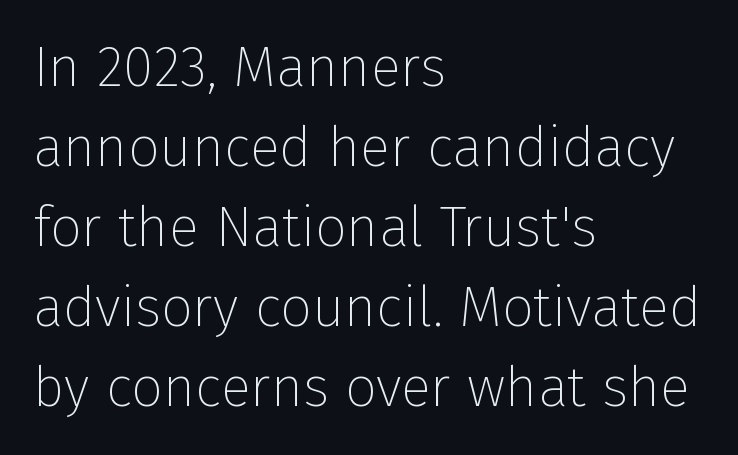
Q: Is the text bold? A: No.
Q: Is the text italic (slanted)? A: No, it is upright.
Q: Is the typeface a serif or a sans-serif typeface? A: Sans-serif.
Q: Is the text underlined? A: No.
Q: How is the paragraph aligned? A: Left-aligned.
Q: Is the spacing between letters normal or unusually wide? A: Normal.
Q: Is the spacing between lines tight, normal or loose? A: Normal.
Q: Width (condensed, normal, or wide)? A: Normal.
Q: Stroke contrast? A: Low.
Q: x-height? A: Medium.
Q: Monospaced? A: No.
